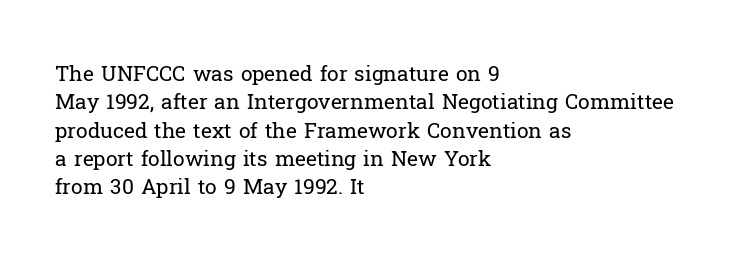
The image shows 21 px text type, upright; set left-aligned, normal line spacing (1.35x), normal letter spacing, not underlined.
